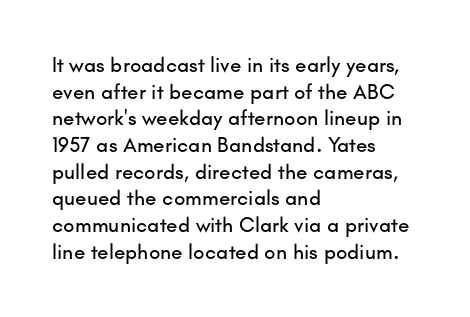
Q: Is the text italic (slanted)? A: No, it is upright.
Q: Is the text underlined? A: No.
Q: How is the paragraph aligned? A: Left-aligned.
Q: Is the spacing between letters normal or unusually wide? A: Normal.
Q: Is the spacing between lines tight, normal or loose? A: Normal.
